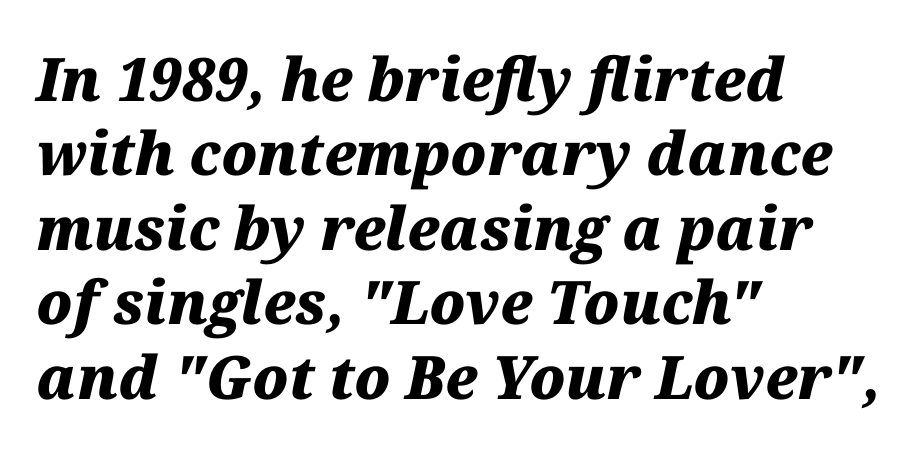
{"italic": "yes", "lean": "right", "slant_degrees": 12, "bold": "yes", "weight": "heavy", "width": "normal", "stroke_contrast": "medium", "x_height": "medium", "monospaced": "no", "underline": "no", "align": "left", "line_spacing_ratio": 1.24, "letter_spacing": "normal", "letter_spacing_em": 0.0, "glyph_px": 60}
